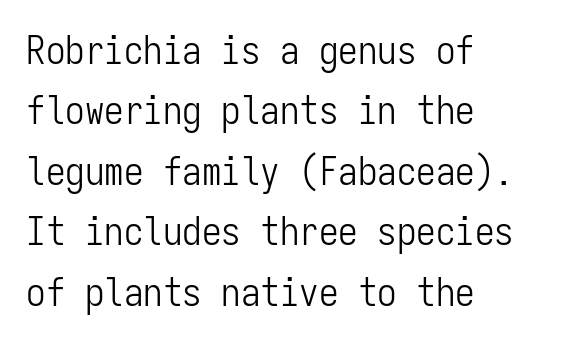
This is the regular roman posture of the typeface. No extra tracking has been applied to these lines. Quick note: interline space is typical. Alignment: flush left. The letterforms sit at book weight or below. Anything drawn beneath the words? Only blank space.
